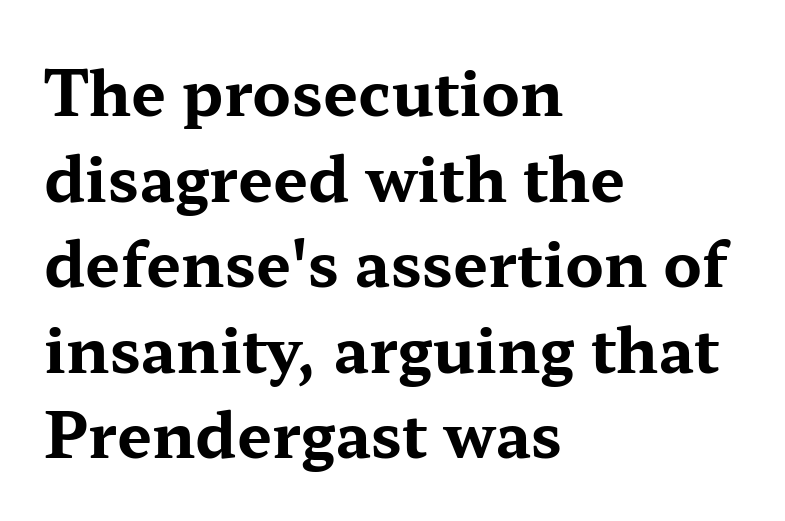
The image shows 62 px bold, wide serif type, upright; set left-aligned, normal line spacing (1.38x), normal letter spacing, not underlined; medium stroke contrast and a medium x-height.
